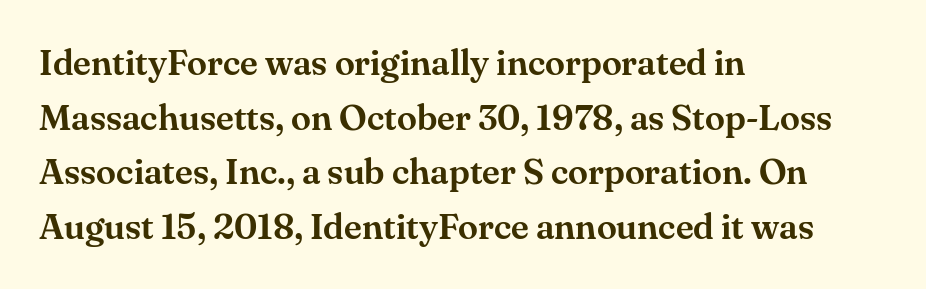
The image shows 36 px serif type, upright; set left-aligned, normal line spacing (1.52x), normal letter spacing, not underlined; medium stroke contrast and a small x-height.
